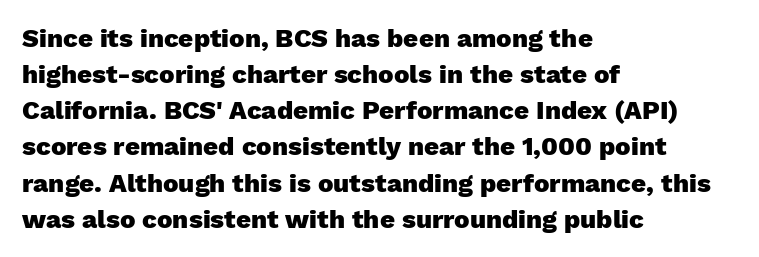
{"italic": "no", "bold": "yes", "underline": "no", "align": "left", "line_spacing": "normal", "line_spacing_ratio": 1.39, "letter_spacing": "normal", "letter_spacing_em": 0.0, "glyph_px": 26}
